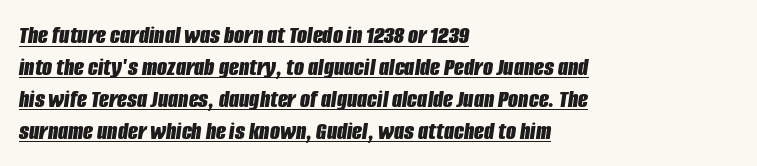
This sample is left-justified, so line endings fall wherever the words run out. Inter-character spacing is left at the font's built-in metrics. These words are printed bold, with thick strokes throughout. This rendering features underlined lettering.
